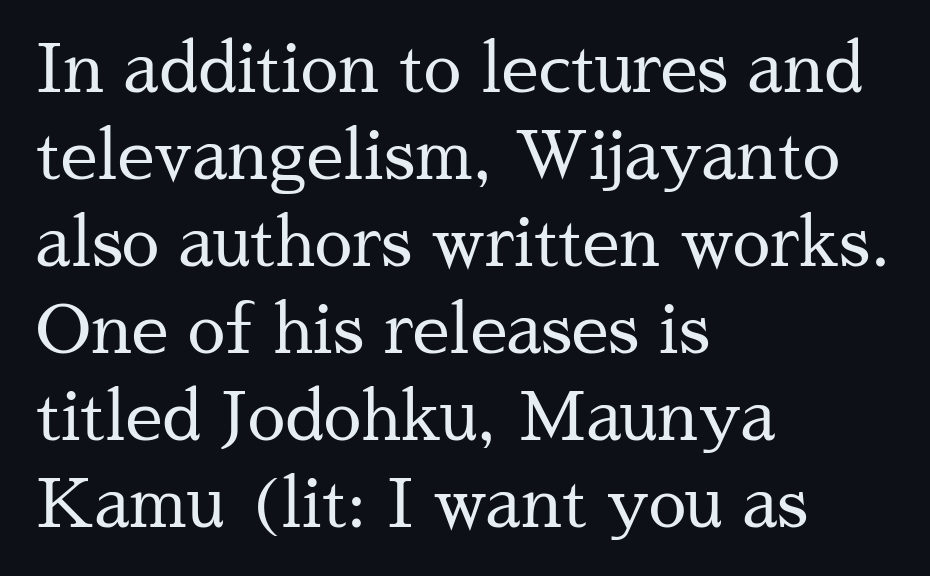
The image shows 67 px regular-weight serif type, upright; set left-aligned, normal line spacing (1.3x), normal letter spacing, not underlined; medium stroke contrast and a medium x-height.
